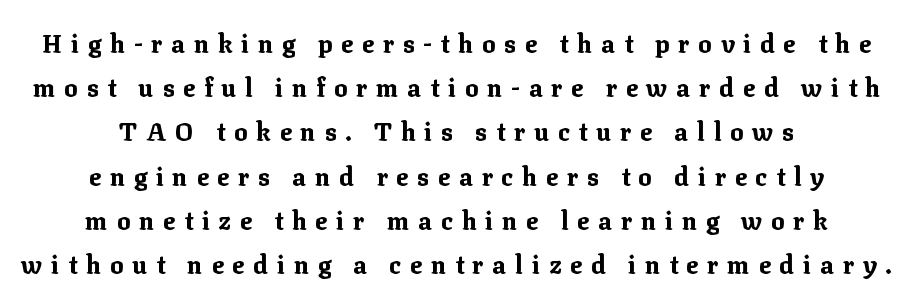
Does the lettering tilt? It doesn't — this is upright. Strong, thick strokes mark this as bold type. Neither beginnings nor endings align; midpoints do. Honestly, the letter spacing is so wide it's the main thing you notice. No word sits above an underline.
